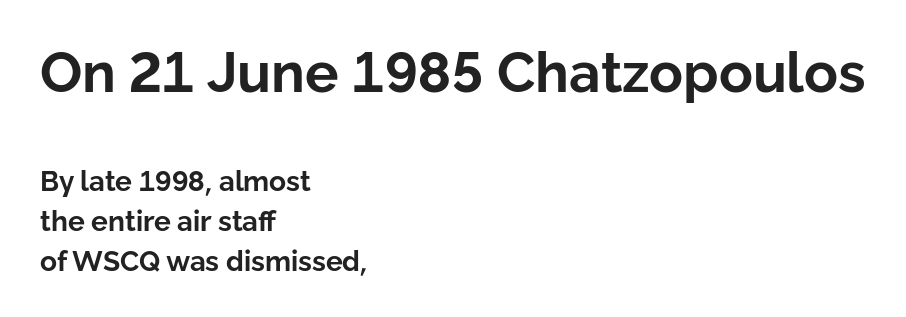
The image shows 56 px bold sans-serif type, upright; set left-aligned, normal line spacing (1.43x), normal letter spacing, not underlined; the first (top) block is 2.0x larger; low stroke contrast and a medium x-height.
